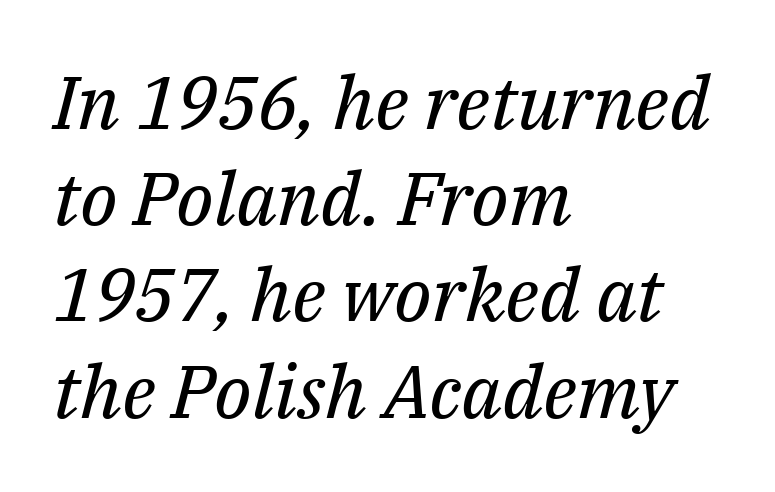
{"serif": "yes", "italic": "yes", "lean": "right", "slant_degrees": 14, "bold": "no", "weight": "regular", "width": "normal", "stroke_contrast": "medium", "x_height": "medium", "monospaced": "no", "underline": "no", "align": "left", "line_spacing": "normal", "line_spacing_ratio": 1.3, "letter_spacing": "normal", "letter_spacing_em": 0.0, "glyph_px": 74}
